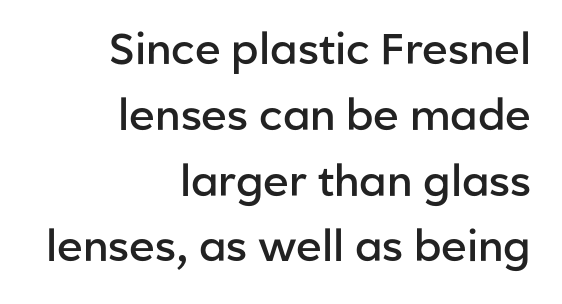
The image shows 43 px semibold sans-serif type, upright; set right-aligned, normal line spacing (1.53x), normal letter spacing, not underlined; low stroke contrast and a medium x-height.
